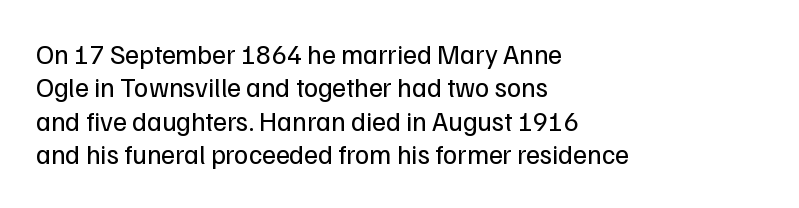
{"italic": "no", "bold": "no", "underline": "no", "align": "left", "line_spacing_ratio": 1.24, "letter_spacing": "normal", "letter_spacing_em": 0.0, "glyph_px": 27}
